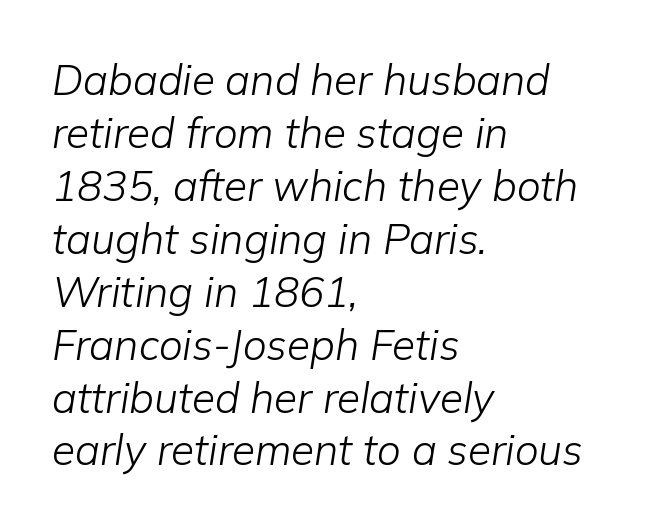
{"italic": "yes", "lean": "right", "slant_degrees": 9, "bold": "no", "weight": "light", "width": "normal", "stroke_contrast": "low", "x_height": "medium", "monospaced": "no", "underline": "no", "align": "left", "line_spacing": "normal", "line_spacing_ratio": 1.26, "letter_spacing": "normal", "letter_spacing_em": 0.0, "glyph_px": 42}
